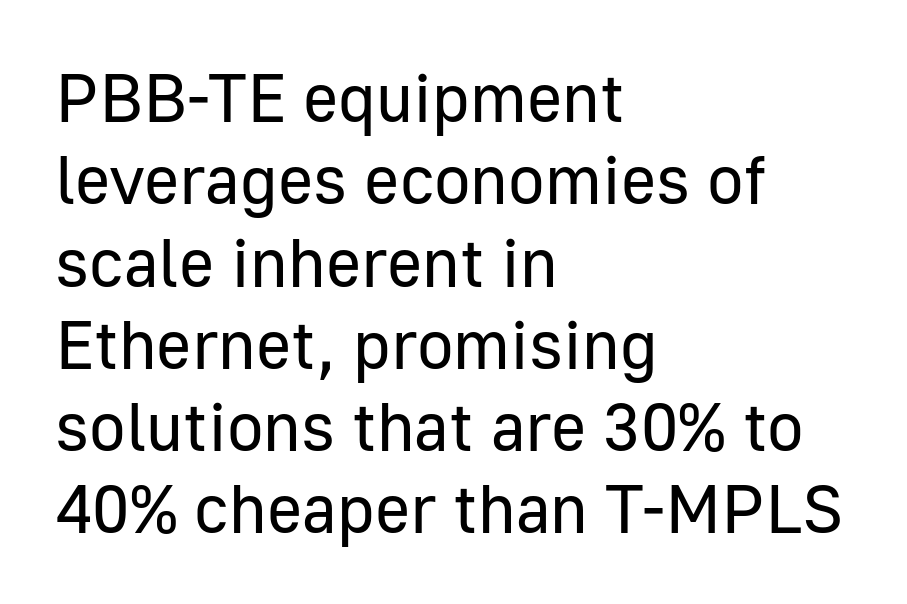
Q: Is the text bold? A: No.
Q: Is the text italic (slanted)? A: No, it is upright.
Q: Is the typeface a serif or a sans-serif typeface? A: Sans-serif.
Q: Is the text underlined? A: No.
Q: How is the paragraph aligned? A: Left-aligned.
Q: Is the spacing between letters normal or unusually wide? A: Normal.
Q: Width (condensed, normal, or wide)? A: Normal.
Q: Stroke contrast? A: Low.
Q: x-height? A: Medium.
Q: Monospaced? A: No.
